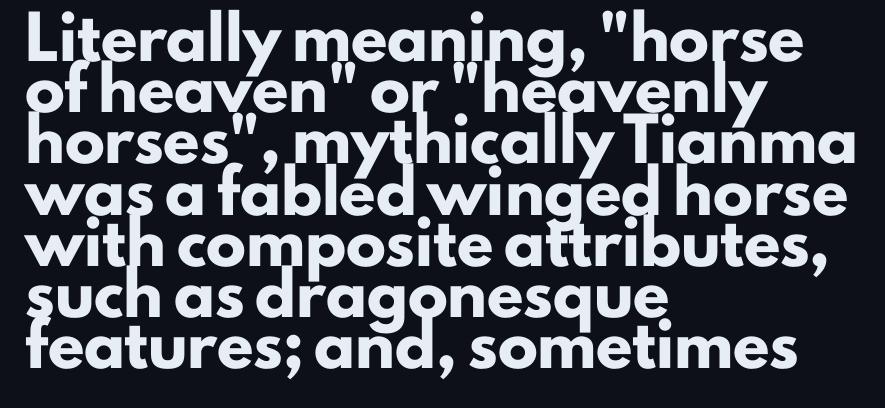
Q: Is the text bold? A: Yes.
Q: Is the text italic (slanted)? A: No, it is upright.
Q: Is the typeface a serif or a sans-serif typeface? A: Sans-serif.
Q: Is the text underlined? A: No.
Q: How is the paragraph aligned? A: Left-aligned.
Q: Is the spacing between letters normal or unusually wide? A: Normal.
Q: Is the spacing between lines tight, normal or loose? A: Normal.
Q: Width (condensed, normal, or wide)? A: Normal.
Q: Stroke contrast? A: Low.
Q: x-height? A: Small.
Q: Monospaced? A: No.
